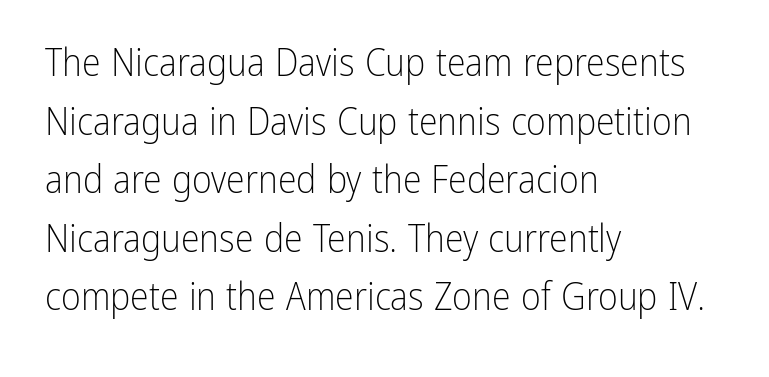
{"serif": "no", "italic": "no", "bold": "no", "weight": "light", "width": "condensed", "stroke_contrast": "low", "x_height": "medium", "monospaced": "no", "underline": "no", "align": "left", "line_spacing": "normal", "line_spacing_ratio": 1.54, "letter_spacing": "normal", "letter_spacing_em": 0.0, "glyph_px": 38}
